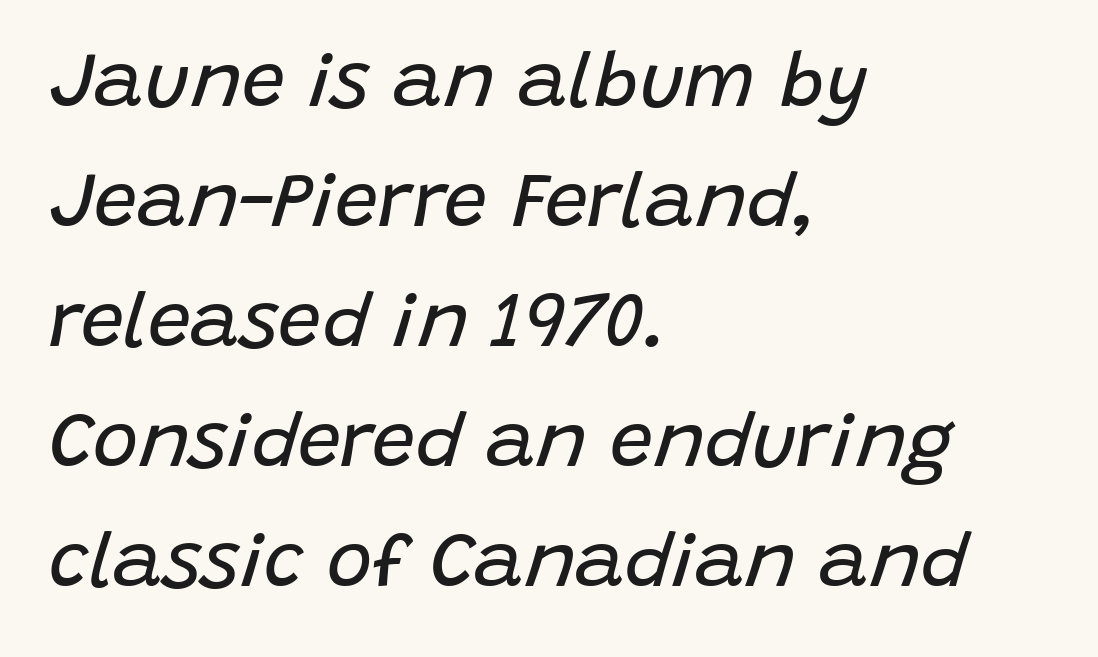
{"italic": "yes", "lean": "right", "slant_degrees": 15, "bold": "no", "weight": "regular", "width": "normal", "stroke_contrast": "low", "x_height": "large", "monospaced": "no", "underline": "no", "align": "left", "line_spacing": "normal", "line_spacing_ratio": 1.56, "letter_spacing": "normal", "letter_spacing_em": 0.0, "glyph_px": 77}
